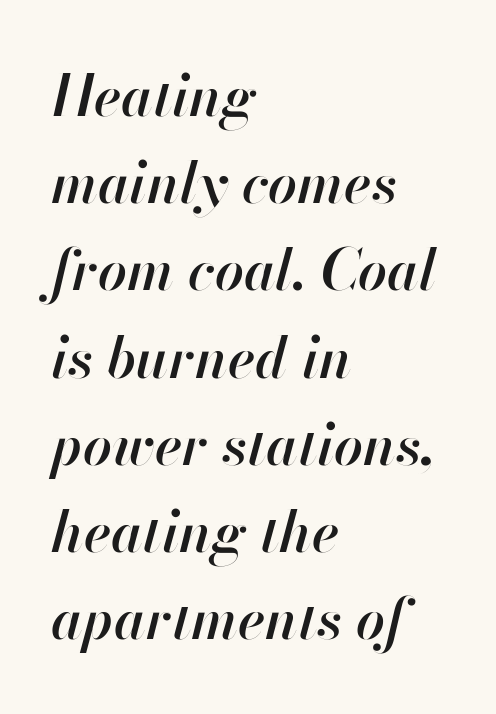
The words here are not underlined. Successive baselines arrive at the customary interval. A typesetter would call this proportional, since set widths differ per character. The paragraph has a hard left edge and a soft right edge. The strokes are fattened partway — semibold, not bold.
